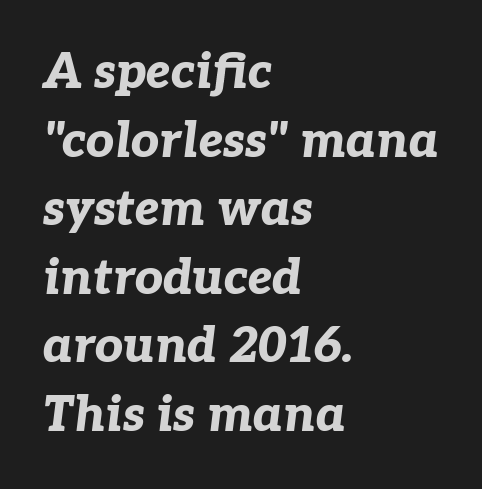
The passage shown has conventional tracking throughout. All the whitespace from short lines collects on the right. An italicized treatment has been applied to the whole sample. Is this a fixed-width face? No — the glyphs have proportional, varying widths. Only glyphs here, with clear space below each row. Reading down the column, the eye jumps a familiar distance to each next line.
